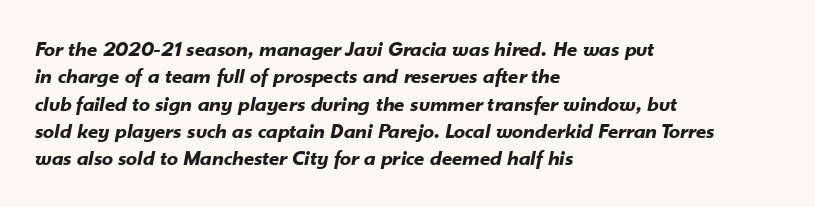
{"italic": "yes", "lean": "right", "slant_degrees": 10, "bold": "yes", "underline": "no", "align": "left", "line_spacing_ratio": 1.24, "letter_spacing": "normal", "letter_spacing_em": 0.0, "glyph_px": 22}
